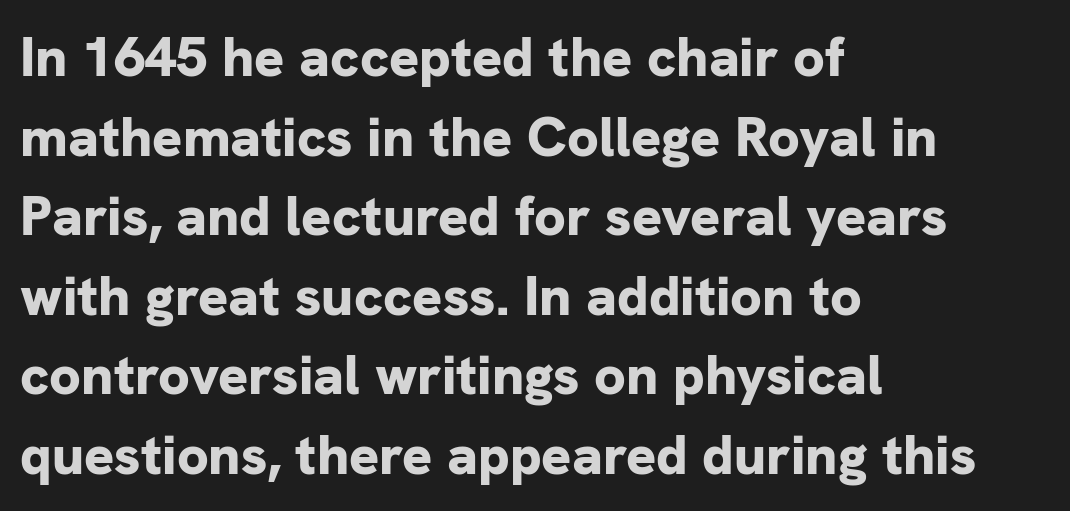
Q: Is the text bold? A: Yes.
Q: Is the text italic (slanted)? A: No, it is upright.
Q: Is the typeface a serif or a sans-serif typeface? A: Sans-serif.
Q: Is the text underlined? A: No.
Q: How is the paragraph aligned? A: Left-aligned.
Q: Is the spacing between letters normal or unusually wide? A: Normal.
Q: Is the spacing between lines tight, normal or loose? A: Normal.
Q: Width (condensed, normal, or wide)? A: Normal.
Q: Stroke contrast? A: Low.
Q: x-height? A: Medium.
Q: Monospaced? A: No.
